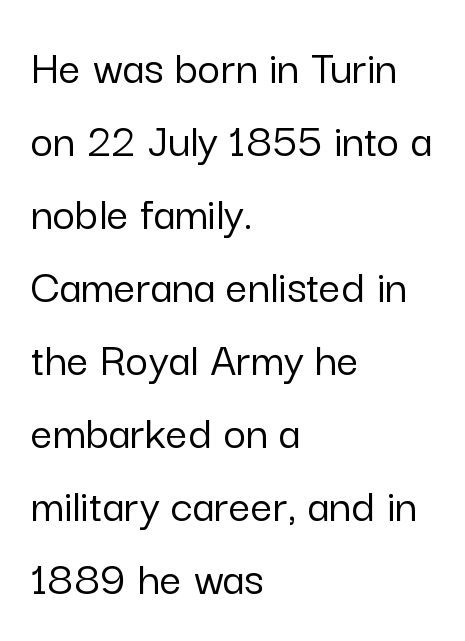
Q: Is the text italic (slanted)? A: No, it is upright.
Q: Is the typeface a serif or a sans-serif typeface? A: Sans-serif.
Q: Is the text underlined? A: No.
Q: How is the paragraph aligned? A: Left-aligned.
Q: Is the spacing between letters normal or unusually wide? A: Normal.
Q: Is the spacing between lines tight, normal or loose? A: Normal.
Q: Width (condensed, normal, or wide)? A: Normal.
Q: Stroke contrast? A: Low.
Q: x-height? A: Medium.
Q: Monospaced? A: No.
